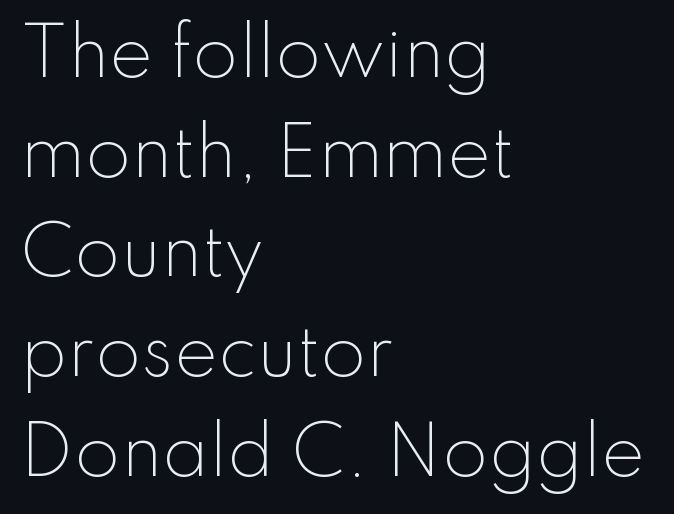
{"serif": "no", "italic": "no", "bold": "no", "weight": "light", "width": "normal", "stroke_contrast": "low", "x_height": "small", "monospaced": "no", "underline": "no", "align": "left", "line_spacing": "normal", "line_spacing_ratio": 1.51, "letter_spacing": "normal", "letter_spacing_em": 0.0, "glyph_px": 66}
